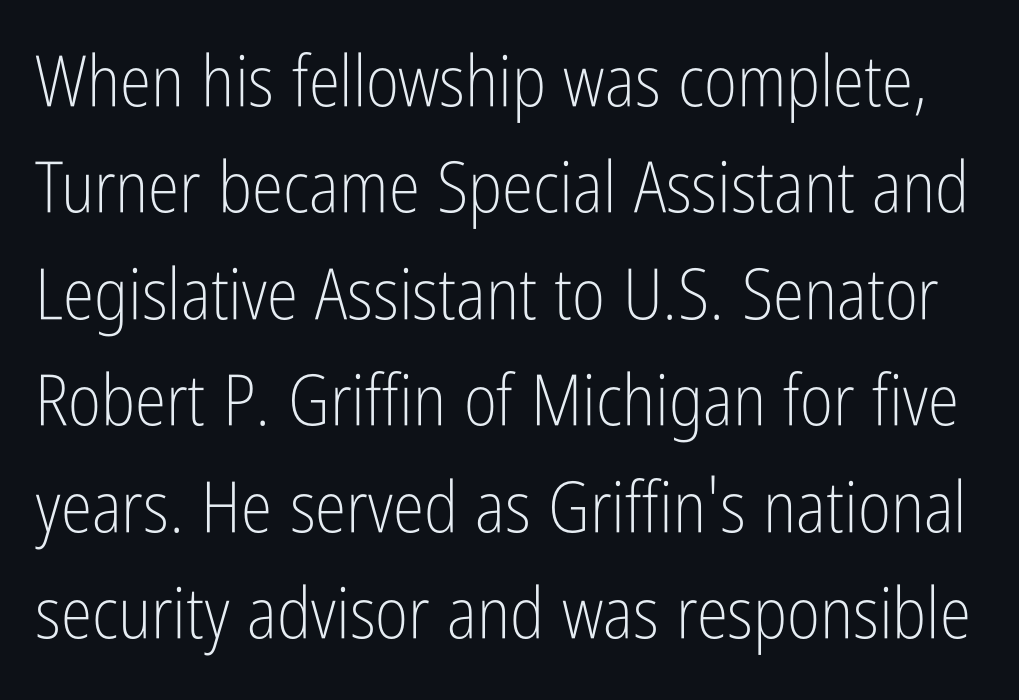
{"serif": "no", "italic": "no", "bold": "no", "weight": "light", "width": "condensed", "stroke_contrast": "low", "x_height": "medium", "monospaced": "no", "underline": "no", "line_spacing": "normal", "line_spacing_ratio": 1.5, "letter_spacing": "normal", "letter_spacing_em": 0.0, "glyph_px": 71}
